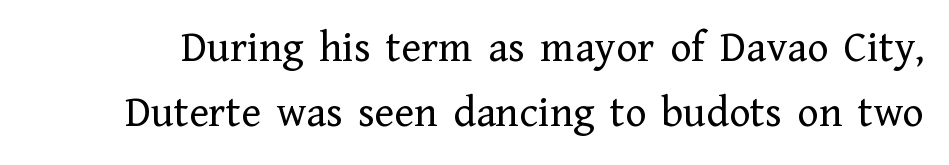
The image shows 45 px regular-weight serif type, upright; set normal line spacing (1.45x), normal letter spacing, not underlined; low stroke contrast and a medium x-height.
